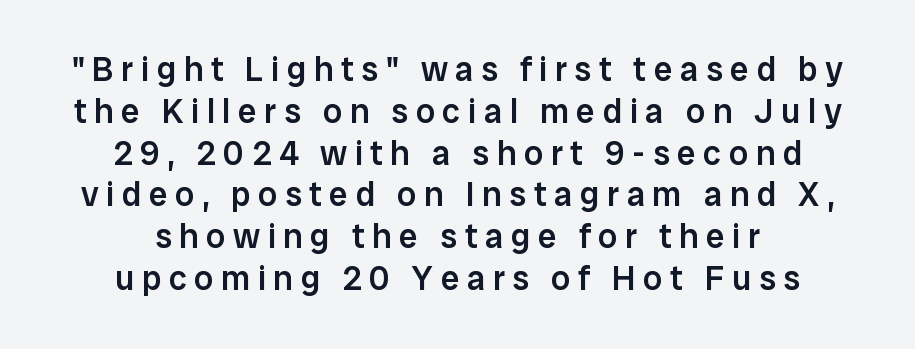
Q: Is the text bold? A: Semi-bold.
Q: Is the text italic (slanted)? A: No, it is upright.
Q: Is the typeface a serif or a sans-serif typeface? A: Sans-serif.
Q: Is the text underlined? A: No.
Q: How is the paragraph aligned? A: Centered.
Q: Is the spacing between letters normal or unusually wide? A: Unusually wide.
Q: Width (condensed, normal, or wide)? A: Normal.
Q: Stroke contrast? A: Low.
Q: x-height? A: Medium.
Q: Monospaced? A: No.
